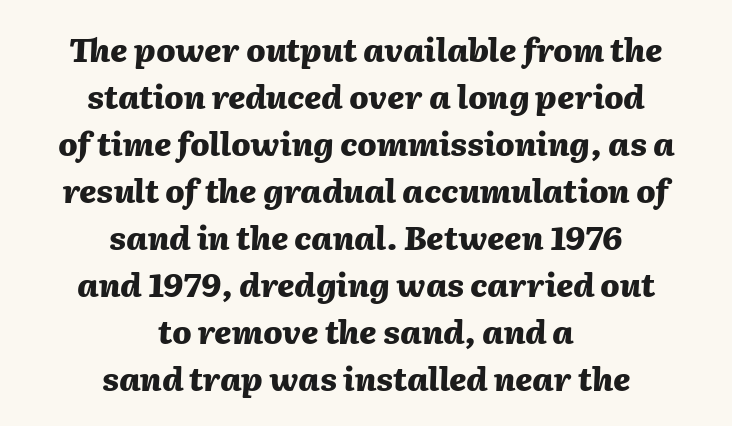
{"italic": "yes", "lean": "right", "slant_degrees": 2, "bold": "yes", "weight": "heavy", "width": "normal", "stroke_contrast": "medium", "x_height": "medium", "monospaced": "no", "underline": "no", "align": "center", "line_spacing": "normal", "line_spacing_ratio": 1.47, "letter_spacing": "normal", "letter_spacing_em": 0.0, "glyph_px": 32}
